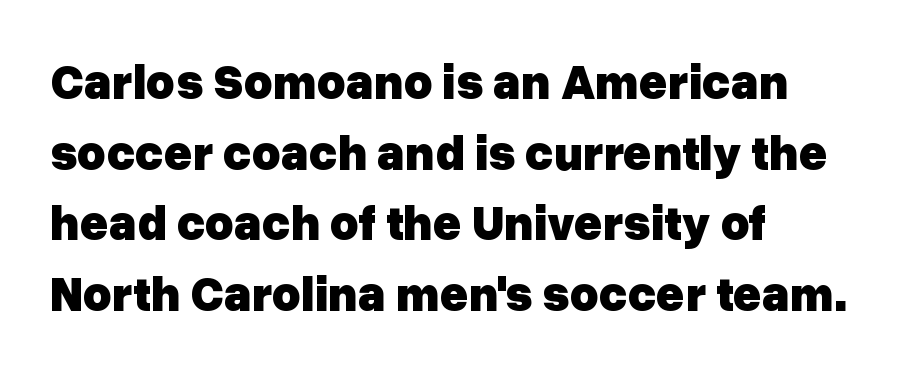
Typesetter's note: full bold, strokes at maximum text heaviness. Line starts are locked; line ends wander. The type family on display is of the sans-serif kind. Interline gaps are of average width in this sample.
